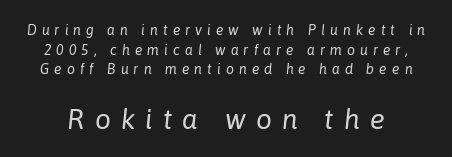
Students, note that the glyphs here are deliberately spaced far apart. Words float on clear page, feet unadorned. Vertical spacing — default. Would a proofreader flag this as italicized? Yes. The weight tops out at a normal text grade.
